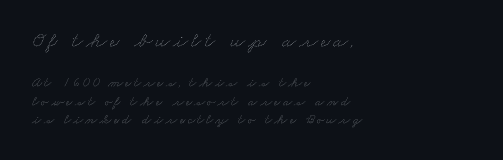
Clear beneath every line of the passage. The composition opens big and finishes small. The line-height multiplier appears to be the usual default. The typesetter chose a ragged-right arrangement here. On a weight scale, this lands at 450 or below.
